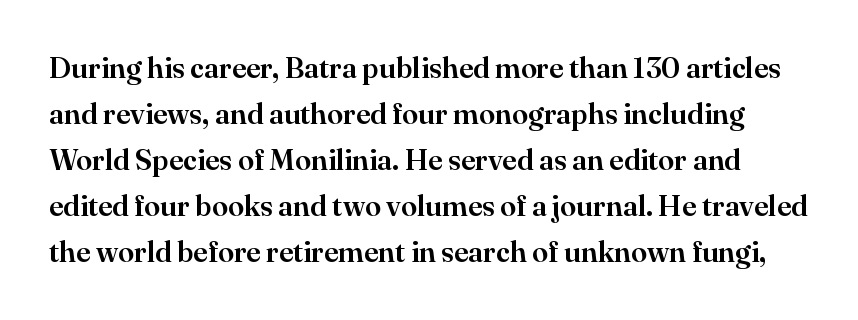
Q: Is the text italic (slanted)? A: No, it is upright.
Q: Is the typeface a serif or a sans-serif typeface? A: Serif.
Q: Is the text underlined? A: No.
Q: Is the spacing between letters normal or unusually wide? A: Normal.
Q: Is the spacing between lines tight, normal or loose? A: Normal.
Q: Width (condensed, normal, or wide)? A: Normal.
Q: Stroke contrast? A: High.
Q: x-height? A: Small.
Q: Monospaced? A: No.
